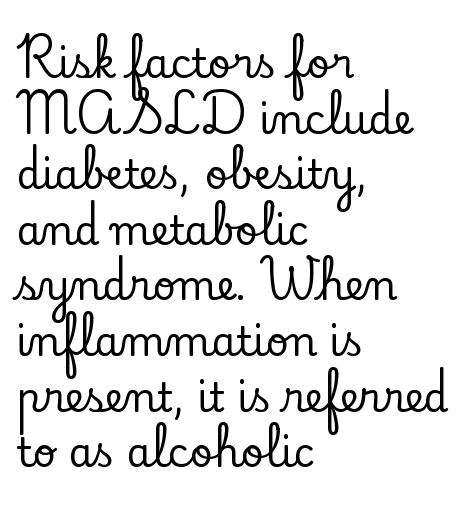
You could call the tracking neutral — neither tight nor loose. Which margin do the lines hug? The left one — the right edge is uneven. The area under the type is left untouched. Reading down the column, the eye jumps a familiar distance to each next line. These lines are rendered in a variable-pitch font. The characters display serif detailing at their extremities.
